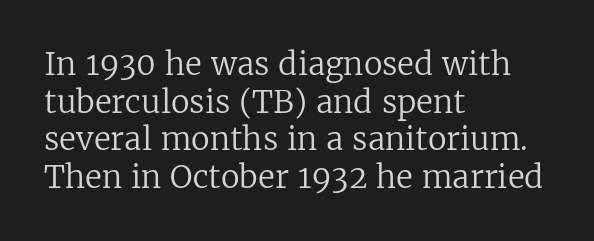
Q: Is the text bold? A: No.
Q: Is the text italic (slanted)? A: No, it is upright.
Q: Is the typeface a serif or a sans-serif typeface? A: Serif.
Q: Is the text underlined? A: No.
Q: How is the paragraph aligned? A: Left-aligned.
Q: Is the spacing between letters normal or unusually wide? A: Normal.
Q: Width (condensed, normal, or wide)? A: Normal.
Q: Stroke contrast? A: Low.
Q: x-height? A: Medium.
Q: Monospaced? A: No.
